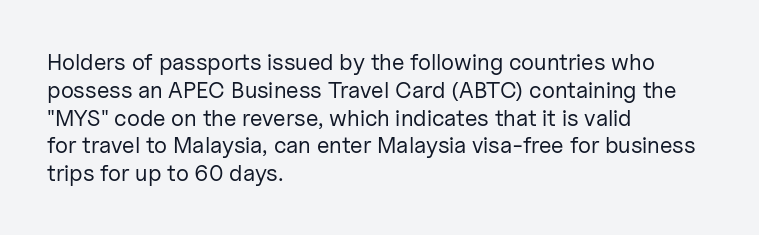
The image shows 23 px text type, upright; set left-aligned, line spacing 1.21x, normal letter spacing, not underlined.
